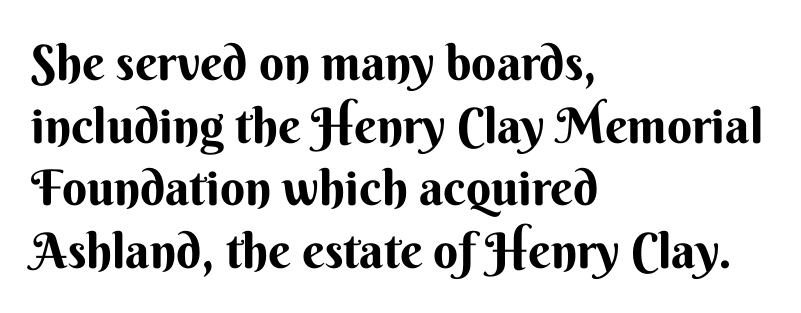
Q: Is the text bold? A: Yes.
Q: Is the text italic (slanted)? A: No, it is upright.
Q: Is the typeface a serif or a sans-serif typeface? A: Sans-serif.
Q: Is the text underlined? A: No.
Q: How is the paragraph aligned? A: Left-aligned.
Q: Is the spacing between letters normal or unusually wide? A: Normal.
Q: Is the spacing between lines tight, normal or loose? A: Normal.
Q: Width (condensed, normal, or wide)? A: Normal.
Q: Stroke contrast? A: Medium.
Q: x-height? A: Small.
Q: Monospaced? A: No.
